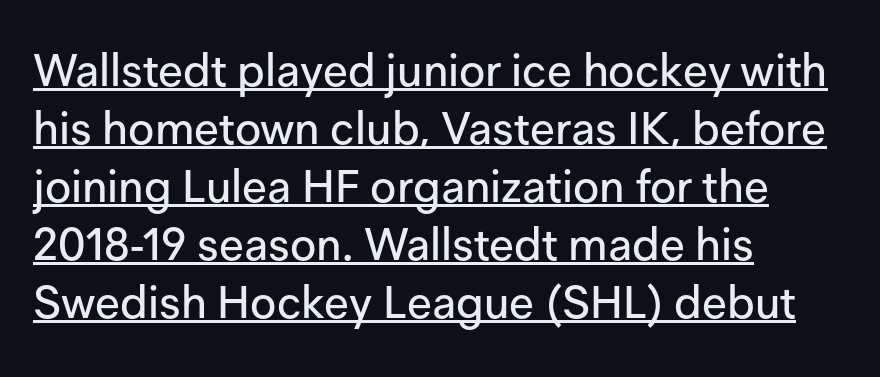
The image shows 45 px sans-serif type, upright; set left-aligned, normal line spacing (1.29x), normal letter spacing, underlined; low stroke contrast and a medium x-height.
